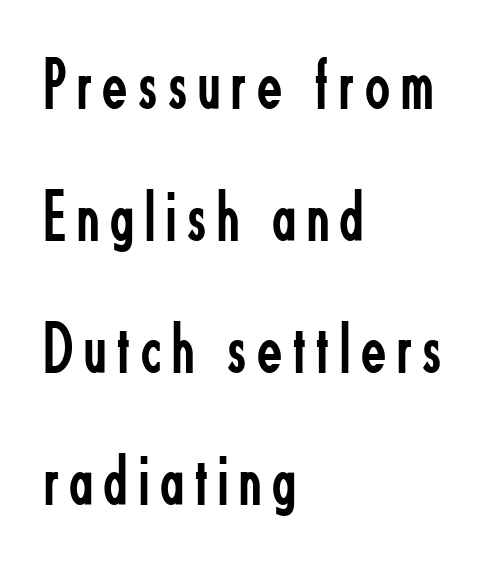
Nobody drew a line under any word here. Letterform terminals end flat and unadorned throughout the passage. The ragged edge is on the right, which tells us the setting is flush left. Think standard paragraph weight, or any step lighter than that. The type sits square on the baseline with zero lean. Do the characters align in a grid? No, the font is proportional.
